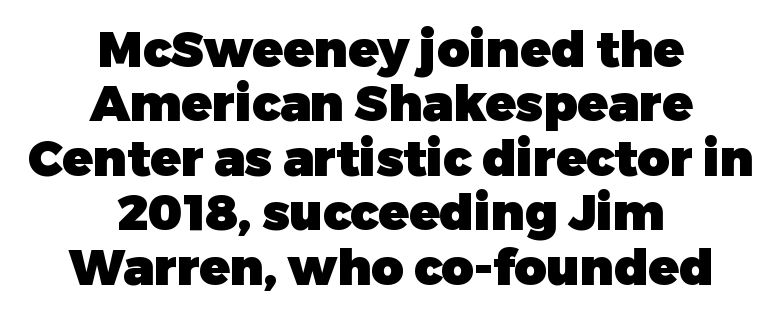
{"serif": "no", "italic": "no", "bold": "yes", "weight": "heavy", "width": "normal", "stroke_contrast": "low", "x_height": "medium", "monospaced": "no", "underline": "no", "align": "center", "line_spacing": "tight", "line_spacing_ratio": 1.09, "letter_spacing": "normal", "letter_spacing_em": 0.0, "glyph_px": 50}
